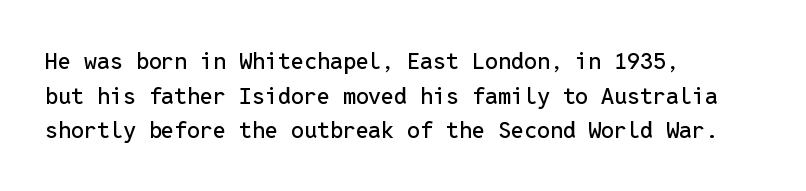
The image shows 23 px text type, upright; set left-aligned, normal line spacing (1.51x), normal letter spacing, not underlined.
